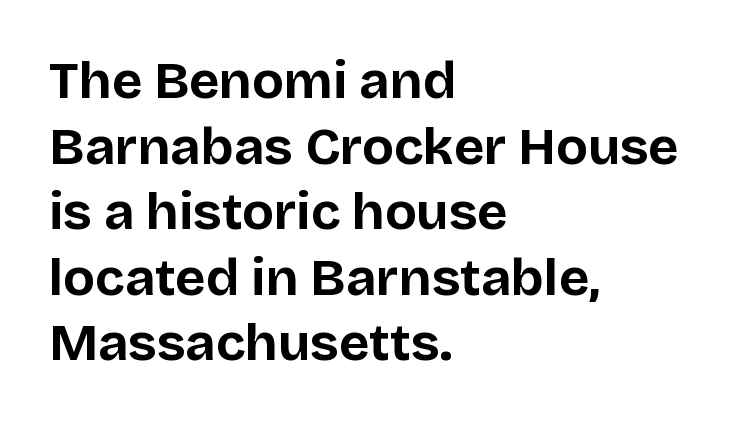
Q: Is the text bold? A: Yes.
Q: Is the text italic (slanted)? A: No, it is upright.
Q: Is the typeface a serif or a sans-serif typeface? A: Sans-serif.
Q: Is the text underlined? A: No.
Q: How is the paragraph aligned? A: Left-aligned.
Q: Is the spacing between letters normal or unusually wide? A: Normal.
Q: Is the spacing between lines tight, normal or loose? A: Normal.
Q: Width (condensed, normal, or wide)? A: Normal.
Q: Stroke contrast? A: Low.
Q: x-height? A: Large.
Q: Monospaced? A: No.
